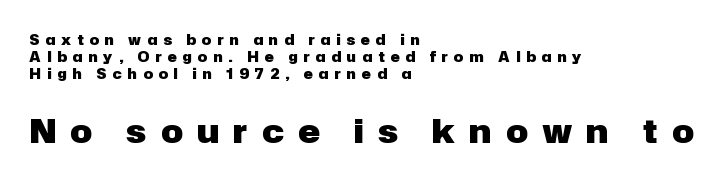
The sample has been set heavy, in full bold. These two chunks differ in scale, with the bottom chunk taking the larger measure. Do the characters align in a grid? No, the font is proportional. Between one letter and the next there's a generous, obvious gap.
